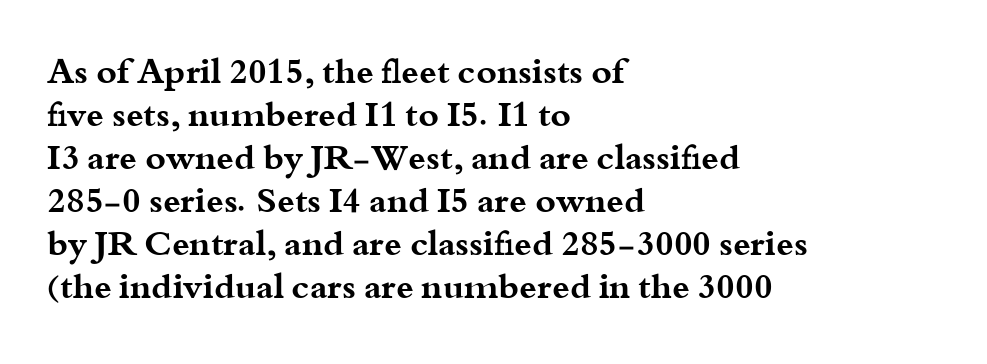
{"serif": "yes", "italic": "no", "bold": "yes", "weight": "bold", "width": "wide", "stroke_contrast": "medium", "x_height": "small", "monospaced": "no", "underline": "no", "align": "left", "line_spacing_ratio": 1.23, "letter_spacing": "normal", "letter_spacing_em": 0.0, "glyph_px": 35}
